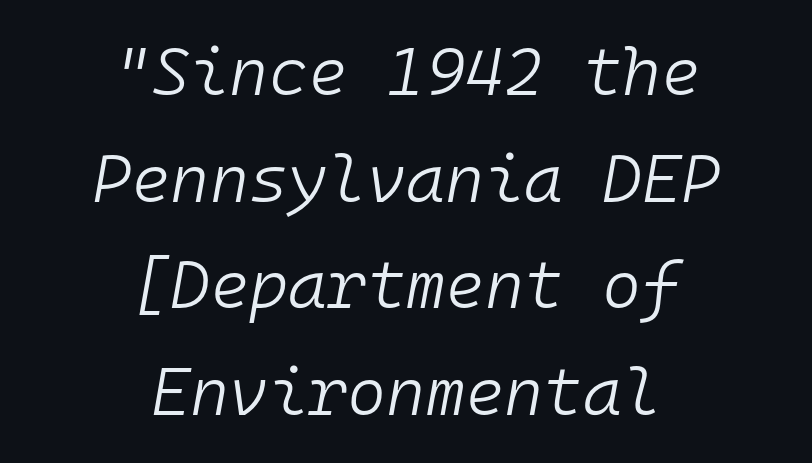
{"italic": "yes", "lean": "right", "slant_degrees": 10, "bold": "no", "weight": "light", "width": "normal", "stroke_contrast": "low", "x_height": "medium", "monospaced": "yes", "underline": "no", "align": "center", "line_spacing": "normal", "line_spacing_ratio": 1.59, "letter_spacing": "normal", "letter_spacing_em": 0.0, "glyph_px": 67}
